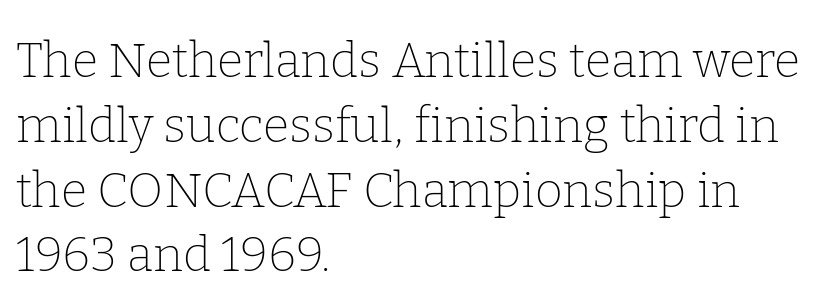
The image shows 48 px thin serif type, upright; set left-aligned, normal line spacing (1.35x), normal letter spacing, not underlined; low stroke contrast and a medium x-height.
